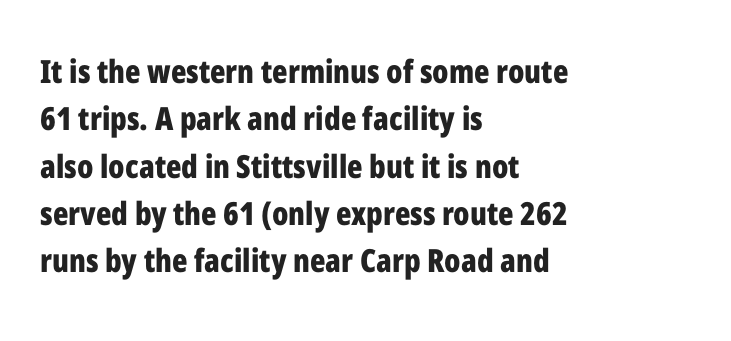
Nope, no serifs anywhere on these letters. This is roman type, the default non-slanted kind. Does the leading feel generous? No, just average. Heft: maximum for text — a bold. Observe the ordinary spacing: letters are neighbours, not strangers.
